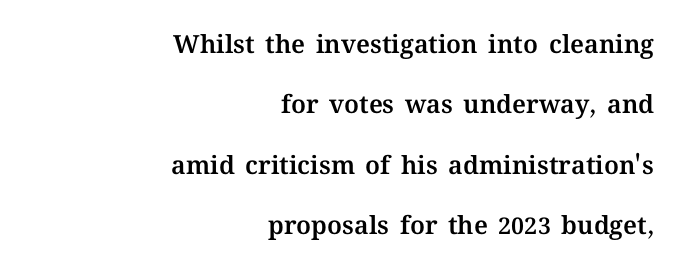
Q: Is the text italic (slanted)? A: No, it is upright.
Q: Is the text underlined? A: No.
Q: How is the paragraph aligned? A: Right-aligned.
Q: Is the spacing between letters normal or unusually wide? A: Normal.
Q: Is the spacing between lines tight, normal or loose? A: Loose.
